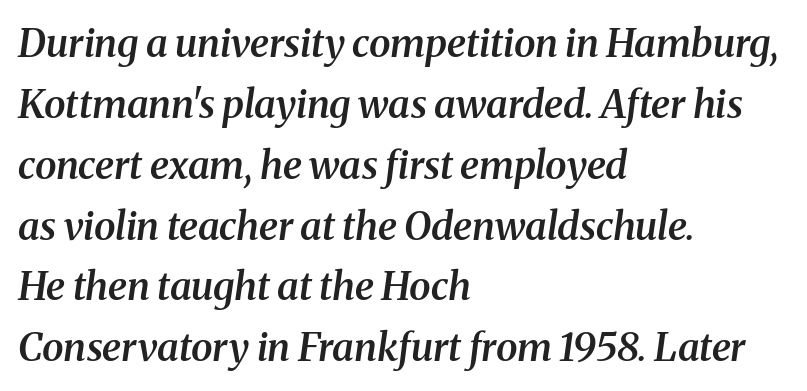
Q: Is the text bold? A: Semi-bold.
Q: Is the text italic (slanted)? A: Yes, it leans right by about 8 degrees.
Q: Is the typeface a serif or a sans-serif typeface? A: Serif.
Q: Is the text underlined? A: No.
Q: How is the paragraph aligned? A: Left-aligned.
Q: Is the spacing between letters normal or unusually wide? A: Normal.
Q: Is the spacing between lines tight, normal or loose? A: Normal.
Q: Width (condensed, normal, or wide)? A: Normal.
Q: Stroke contrast? A: Medium.
Q: x-height? A: Medium.
Q: Monospaced? A: No.
